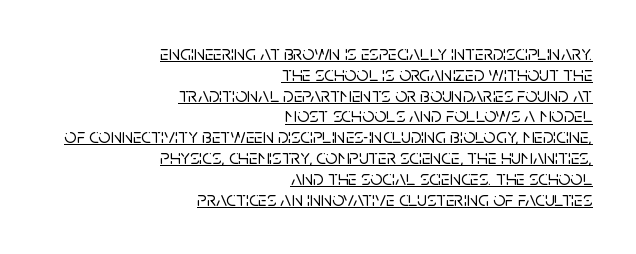
{"italic": "no", "underline": "yes", "align": "right", "line_spacing": "tight", "line_spacing_ratio": 0.99, "letter_spacing": "normal", "letter_spacing_em": 0.0, "glyph_px": 21}
